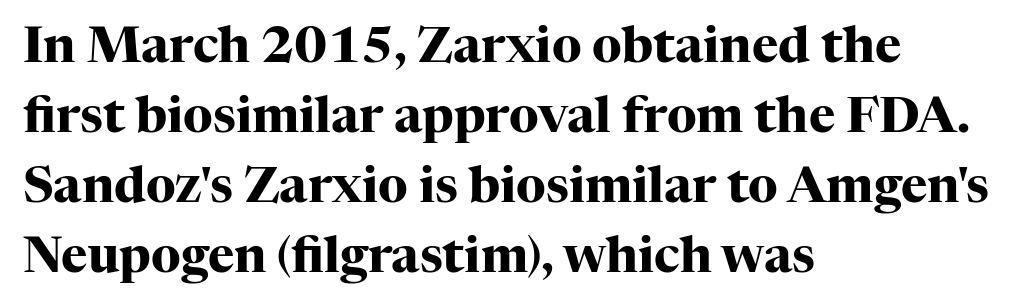
The image shows 50 px heavy serif type, upright; set left-aligned, normal line spacing (1.4x), normal letter spacing, not underlined; high stroke contrast and a medium x-height.
